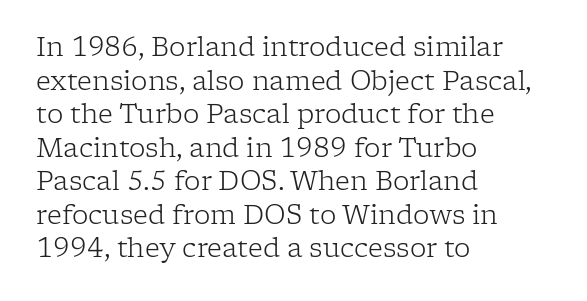
The image shows 26 px text type, upright; set left-aligned, normal line spacing (1.29x), normal letter spacing, not underlined.
